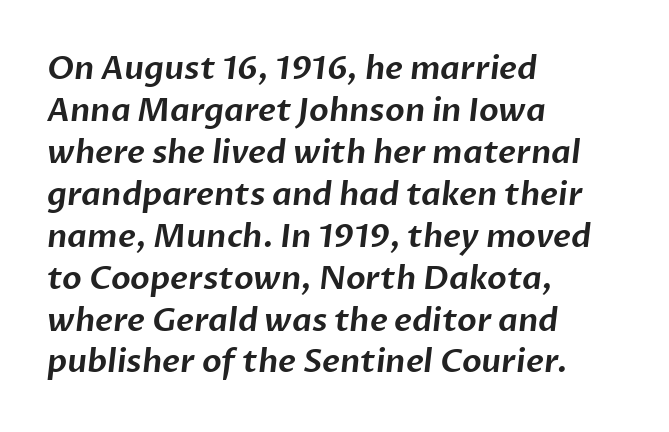
The image shows 32 px sans-serif type; set left-aligned, normal line spacing (1.31x), normal letter spacing, not underlined; low stroke contrast and a medium x-height.
